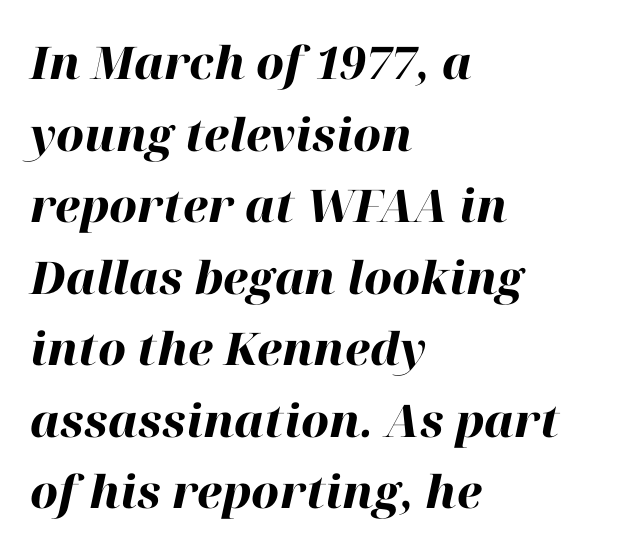
{"italic": "yes", "lean": "right", "slant_degrees": 12, "bold": "yes", "weight": "heavy", "width": "normal", "stroke_contrast": "high", "x_height": "medium", "monospaced": "no", "underline": "no", "align": "left", "line_spacing": "normal", "line_spacing_ratio": 1.59, "letter_spacing": "normal", "letter_spacing_em": 0.0, "glyph_px": 45}
